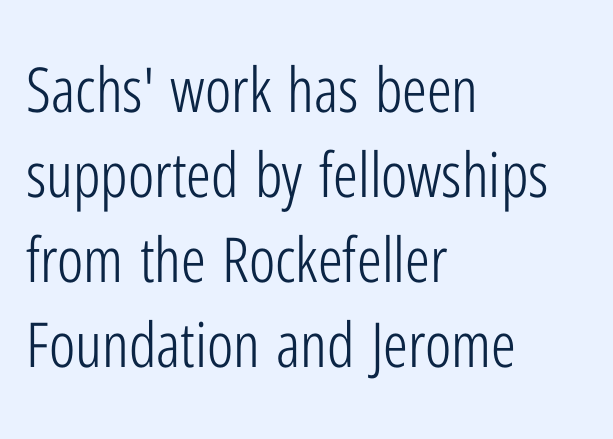
The image shows 62 px light, condensed sans-serif type, upright; set left-aligned, normal line spacing (1.37x), normal letter spacing, not underlined; low stroke contrast and a medium x-height.
